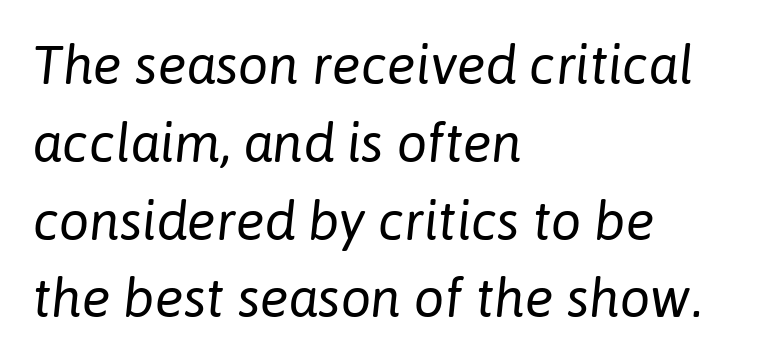
In terms of letterspacing, this is plain default setting. Descender tails drop into unmarked territory. Leading: standard. You can tell it's italic because the verticals aren't actually vertical.
